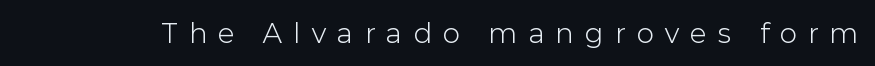
{"italic": "no", "bold": "no", "underline": "no", "letter_spacing": "wide", "letter_spacing_em": 0.45, "glyph_px": 26}
